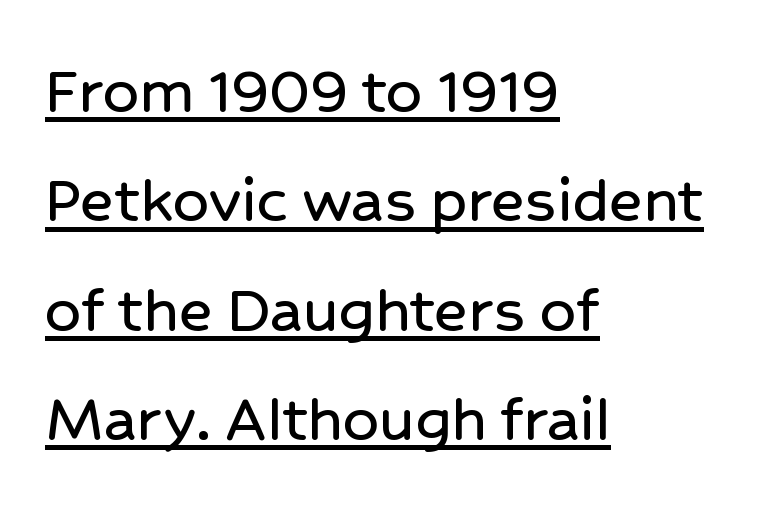
The image shows 71 px sans-serif type, upright; set left-aligned, normal line spacing (1.54x), normal letter spacing, underlined; low stroke contrast and a medium x-height.
